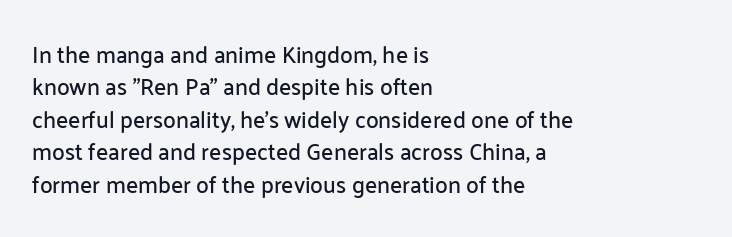
The image shows 23 px text type, upright; set left-aligned, normal line spacing (1.41x), normal letter spacing, not underlined.
